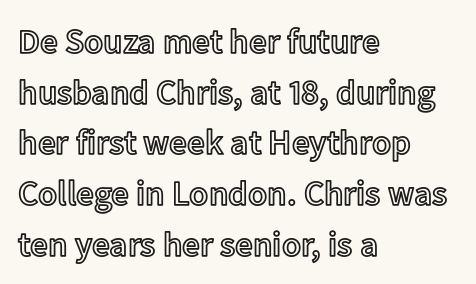
Vertically, the passage feels balanced, rows spaced as you'd expect. Which margin do the lines hug? The left one — the right edge is uneven. Looks like regular typesetting: each glyph gets only the width it needs. What stands out about the letter spacing? Nothing — it is the standard amount. Every stem runs plumb, perpendicular to the baseline.
